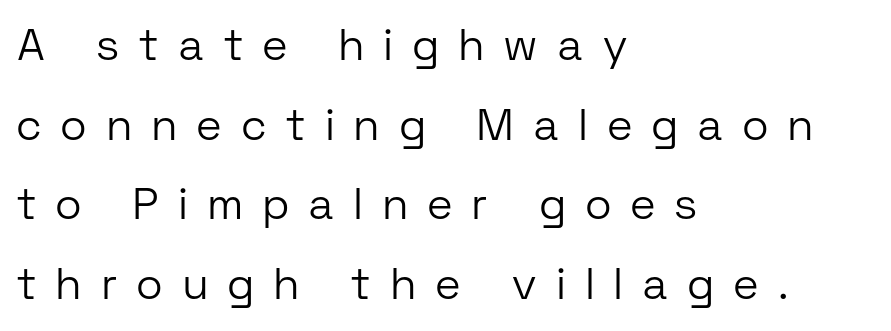
Designer's note — italics off, roman on. The specimen omits any rule beneath the text block's lines. These lines are rendered in a variable-pitch font. Horizontally, the lines are justified to the leading edge only. This is sans-serif lettering, the kind often seen on screens and signage.
